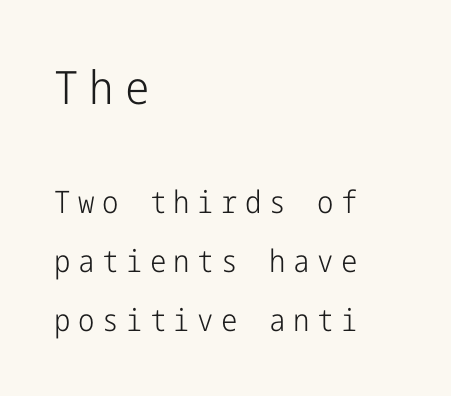
Q: Is the text bold? A: No.
Q: Is the text italic (slanted)? A: No, it is upright.
Q: Is the typeface a serif or a sans-serif typeface? A: Sans-serif.
Q: Is the text underlined? A: No.
Q: How is the paragraph aligned? A: Left-aligned.
Q: Is the spacing between letters normal or unusually wide? A: Unusually wide.
Q: Is the spacing between lines tight, normal or loose? A: Loose.
Q: Which block of text is set in a larger size, the first (top) or the second (bottom)? A: The first (top) one.
Q: Width (condensed, normal, or wide)? A: Condensed.
Q: Stroke contrast? A: Low.
Q: x-height? A: Medium.
